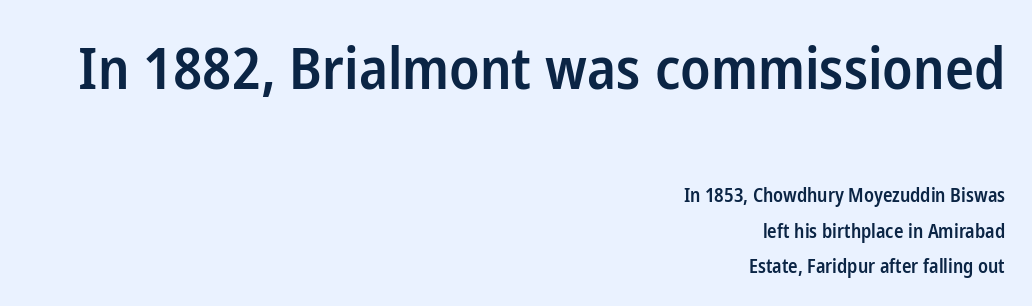
The image shows 58 px semibold, condensed sans-serif type, upright; set right-aligned, line spacing 1.86x, normal letter spacing, not underlined; the first (top) block is 3.05x larger; low stroke contrast and a medium x-height.
